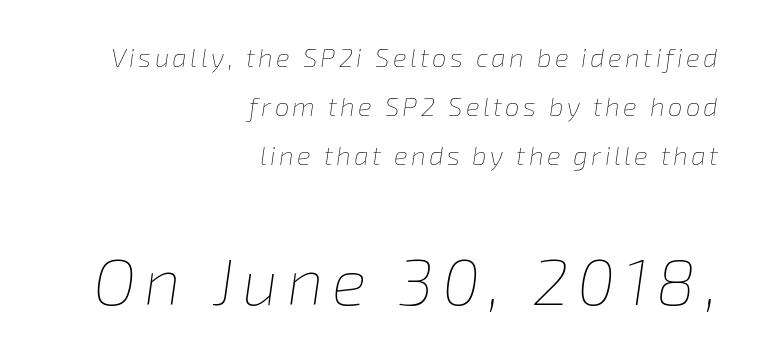
If you squint, the bottom block still reads clearly — it's the larger of the two. Bare-footed words on every line. A quiet, ordinary-to-light weight characterises the typeface. A typesetter would call this proportional, since set widths differ per character. This sample is right-justified, so line beginnings fall wherever the words allow. These lines were composed using italics.
